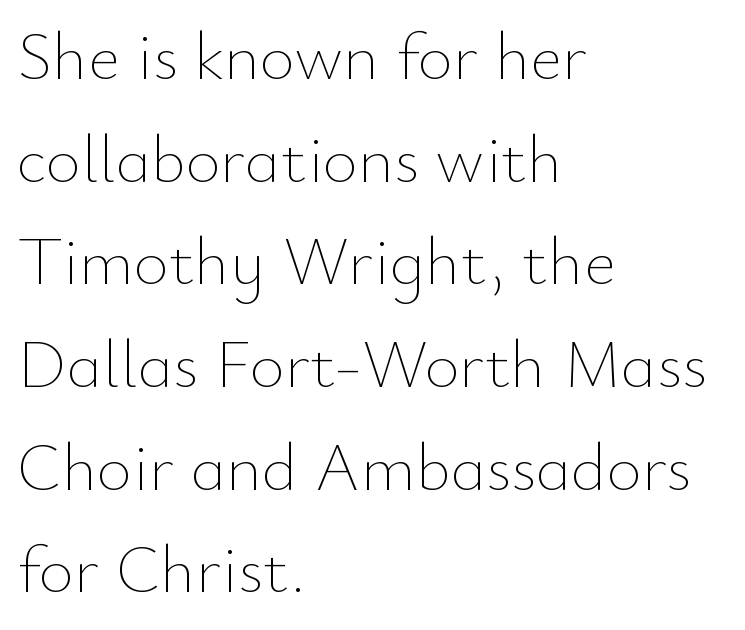
Evenly set lines give the paragraph a standard silhouette. Varying glyph widths throughout — classic text-font behaviour. A classic flush-left, rag-right setting is used for this passage. Just letters on the line, the space beneath them empty. The lettering holds an erect, upright posture throughout.
